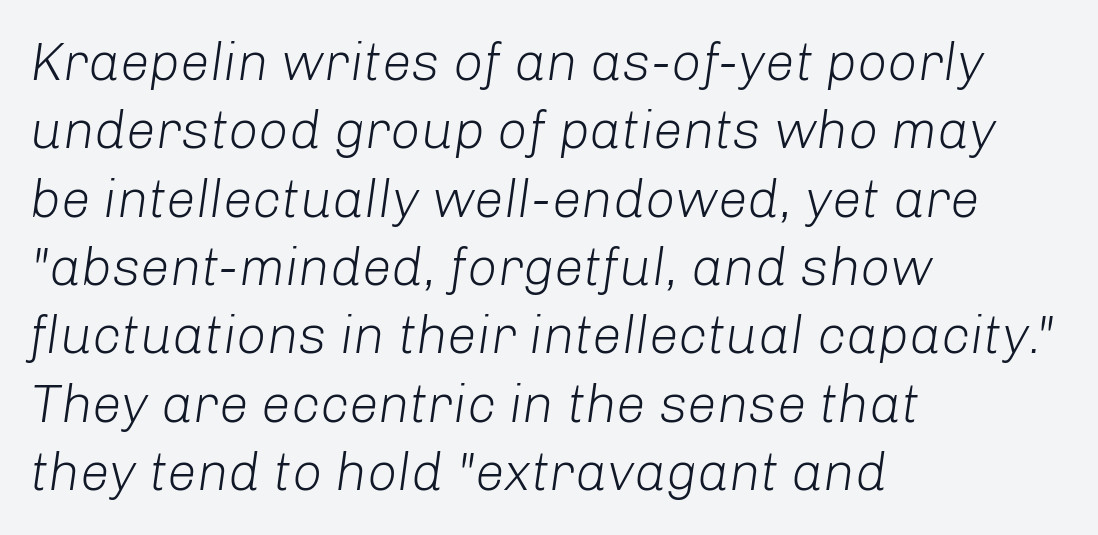
The image shows 53 px light type, italic (leaning right); set left-aligned, normal line spacing (1.29x), normal letter spacing, not underlined; low stroke contrast and a medium x-height.
